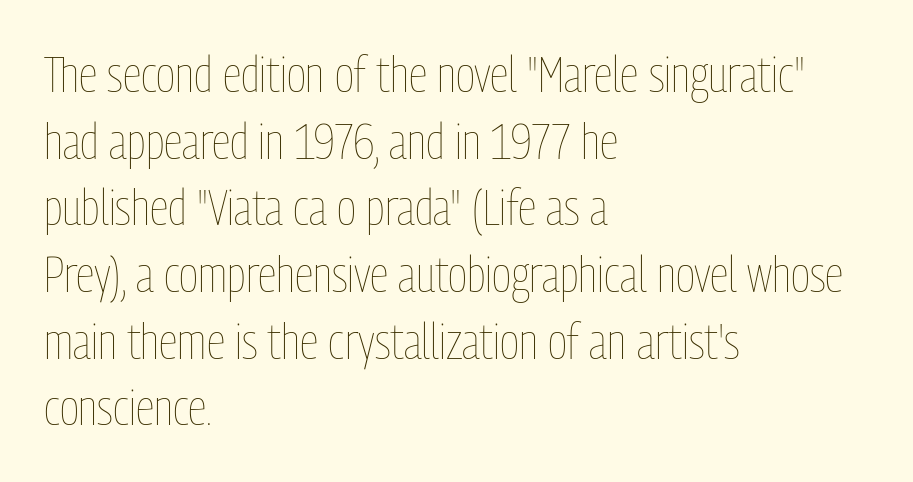
{"italic": "no", "bold": "no", "weight": "thin", "width": "condensed", "stroke_contrast": "low", "x_height": "medium", "monospaced": "no", "underline": "no", "align": "left", "line_spacing": "normal", "line_spacing_ratio": 1.36, "letter_spacing": "normal", "letter_spacing_em": 0.0, "glyph_px": 49}
